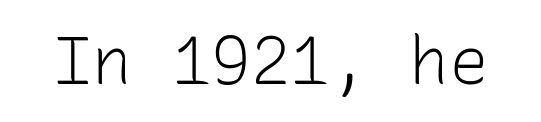
Compared with a typical body face, this is equally light or lighter still. Every character here occupies the same horizontal width, giving the sample a typewriter-like rhythm. Inter-character spacing is left at the font's built-in metrics. Serif or sans? Sans — the stroke terminals are bare.
